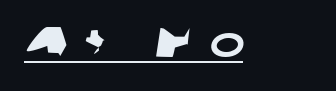
Q: Is the typeface a serif or a sans-serif typeface? A: Sans-serif.
Q: Is the text underlined? A: Yes.
Q: Is the spacing between letters normal or unusually wide? A: Unusually wide.
Q: Width (condensed, normal, or wide)? A: Wide.
Q: Stroke contrast? A: Low.
Q: x-height? A: Medium.
Q: Monospaced? A: No.
